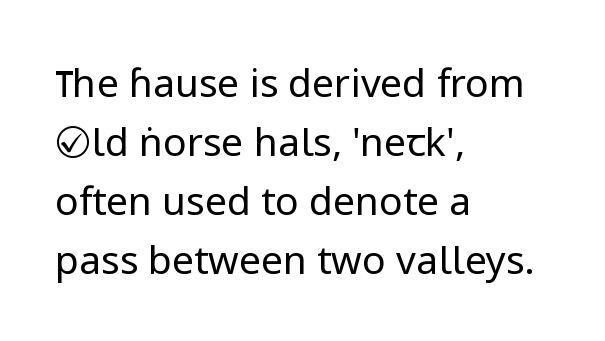
{"serif": "no", "italic": "no", "bold": "no", "weight": "regular", "width": "normal", "stroke_contrast": "low", "x_height": "medium", "monospaced": "no", "underline": "no", "align": "left", "line_spacing": "normal", "line_spacing_ratio": 1.51, "letter_spacing": "normal", "letter_spacing_em": 0.0, "glyph_px": 39}
